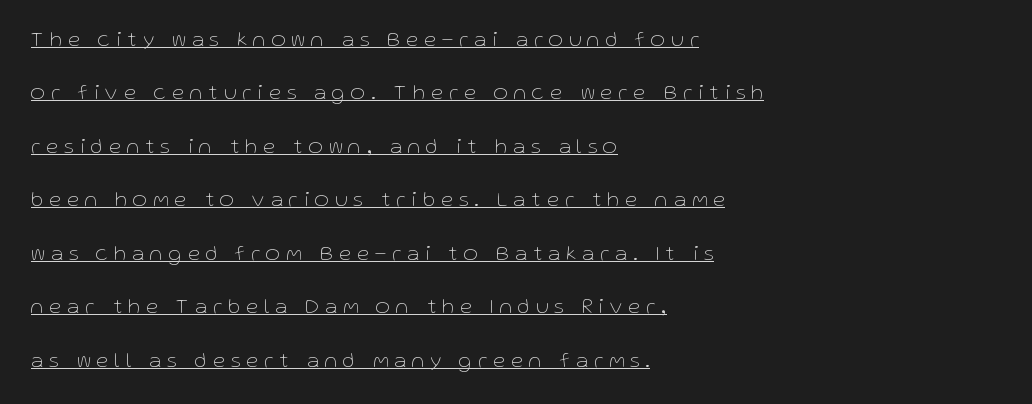
Is there an underline? Yes — a line sits under the letters. Teacher's note: observe the even left margin — that is flush-left alignment. The letters look calm and open, with moderate or lighter stems. Widely set lines give the paragraph a tall, airy silhouette. There is plenty of visible air inserted between adjacent glyphs.
